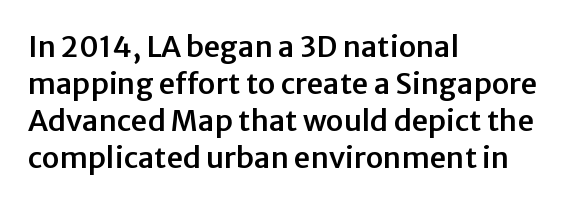
{"serif": "no", "italic": "no", "width": "normal", "stroke_contrast": "low", "x_height": "medium", "monospaced": "no", "underline": "no", "align": "left", "line_spacing": "normal", "line_spacing_ratio": 1.28, "letter_spacing": "normal", "letter_spacing_em": 0.0, "glyph_px": 29}
